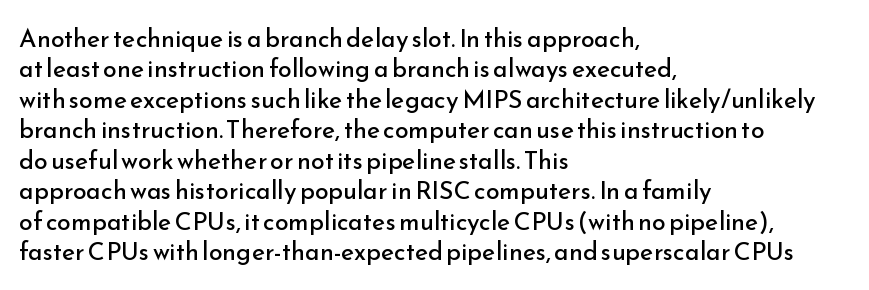
Nope, not italic — everything's standing straight. Only glyphs here, with clear space below each row. Leftover space on each line is placed entirely after the last word. The gaps between neighbouring characters are ordinary and unremarkable. A light-to-regular cut is what we see here.
